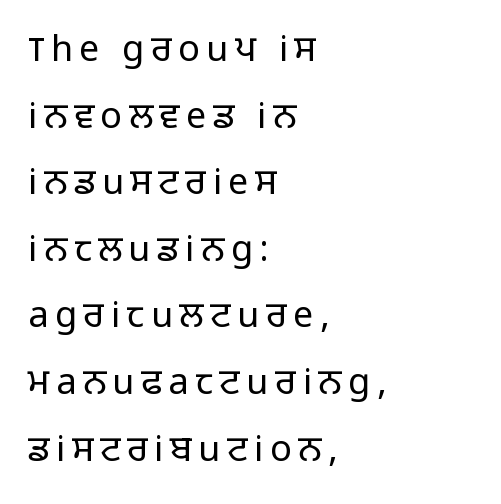
The image shows 36 px light sans-serif type, upright; set left-aligned, line spacing 1.85x, not underlined; low stroke contrast and a medium x-height.
